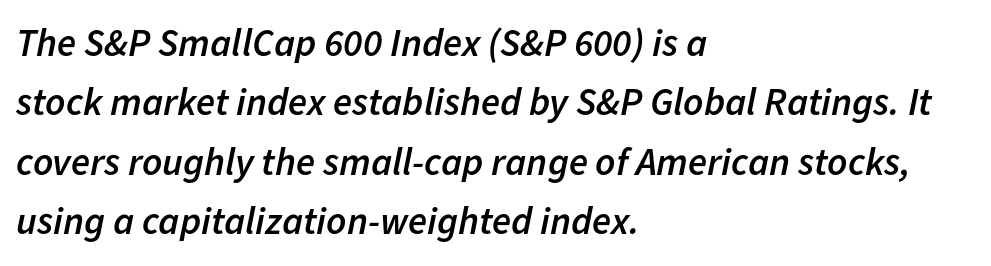
This sample uses plain, unmodified letter spacing. Typesetter's note: demi weight, one step under bold. Is the type slanted? Yes — the strokes lean at a clear angle. The leading is moderate, giving the passage an even texture. A typesetter would call this proportional, since set widths differ per character. Clear beneath every line of the passage.
